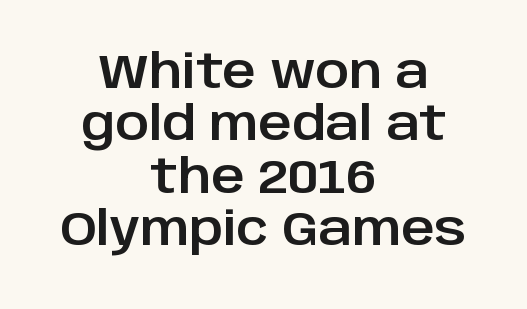
Q: Is the text italic (slanted)? A: No, it is upright.
Q: Is the typeface a serif or a sans-serif typeface? A: Sans-serif.
Q: Is the text underlined? A: No.
Q: How is the paragraph aligned? A: Centered.
Q: Is the spacing between letters normal or unusually wide? A: Normal.
Q: Is the spacing between lines tight, normal or loose? A: Tight.
Q: Width (condensed, normal, or wide)? A: Normal.
Q: Stroke contrast? A: Low.
Q: x-height? A: Large.
Q: Monospaced? A: No.
